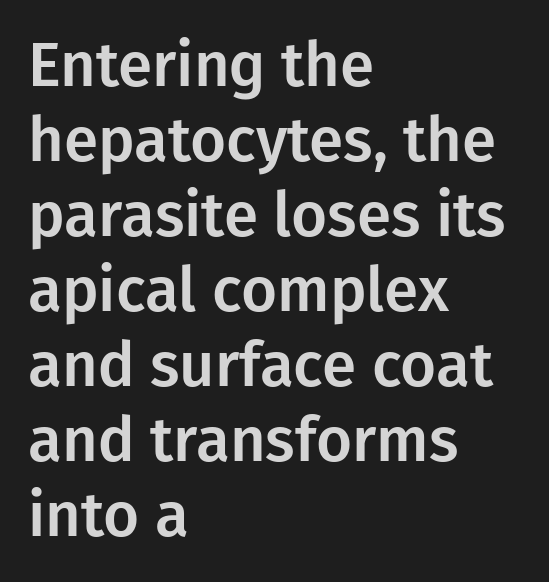
The image shows 62 px sans-serif type, upright; set left-aligned, line spacing 1.21x, normal letter spacing, not underlined; low stroke contrast and a medium x-height.
